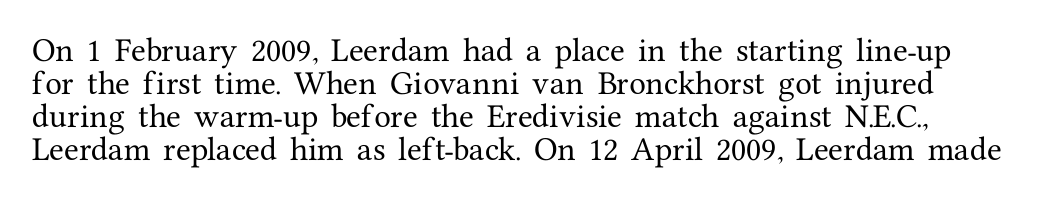
The gaps between neighbouring characters are ordinary and unremarkable. Check under the words: just untouched page. Posture: straight, roman, zero tilt.
